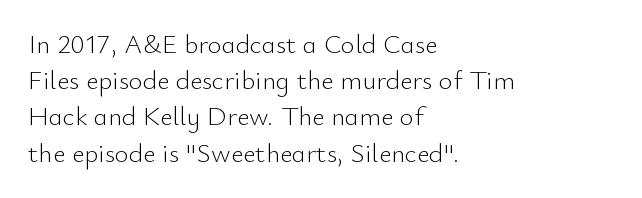
{"italic": "no", "bold": "no", "underline": "no", "align": "left", "line_spacing": "normal", "line_spacing_ratio": 1.34, "letter_spacing": "normal", "letter_spacing_em": 0.0, "glyph_px": 27}
